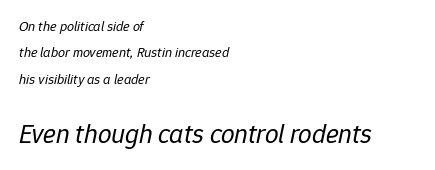
The image shows 27 px text type, italic (leaning right); set left-aligned, line spacing 1.88x, normal letter spacing, not underlined; the second (bottom) block is 1.93x larger.
